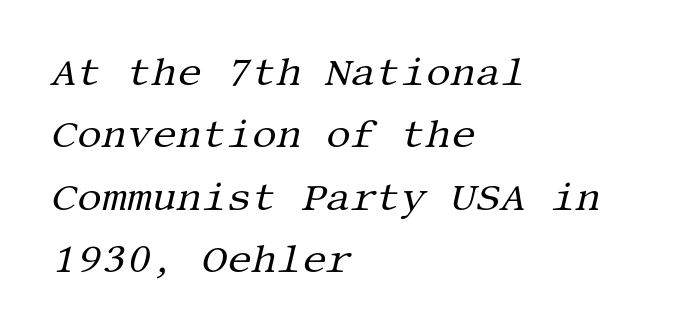
Horizontal bands of white between lines are of average thickness. No extra tracking has been applied to these lines. Slanted lettering throughout. Does the type have serifs? Yes, each stem ends in a small foot. The space beneath each line is pristine and unruled. The text block is weighted toward the left margin, trailing off unevenly rightward.
